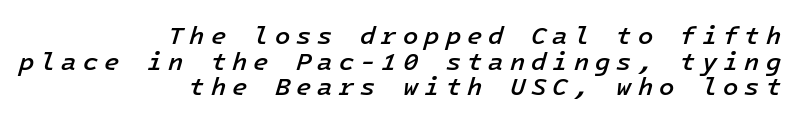
The image shows 25 px text type, italic (leaning right); set right-aligned, tight line spacing (1.03x), unusually wide letter spacing (+0.24 em), not underlined.
